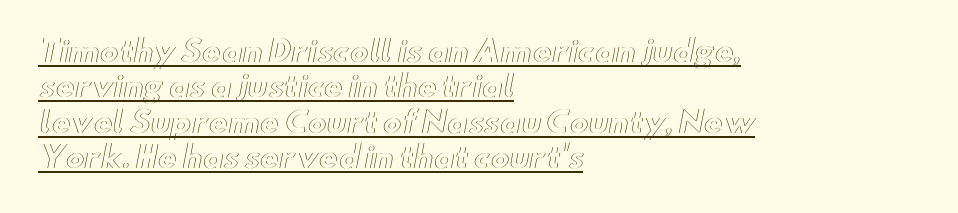
In terms of letterspacing, this is plain default setting. The glyphs are accompanied by a horizontal stroke just below them. Alignment: flush left. Do the characters align in a grid? No, the font is proportional.
